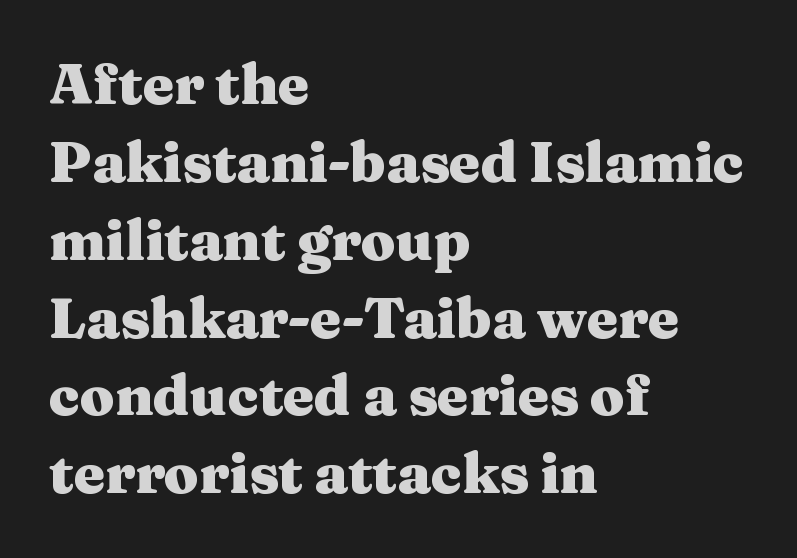
The image shows 56 px heavy, wide serif type, upright; set left-aligned, normal line spacing (1.39x), normal letter spacing, not underlined; medium stroke contrast and a medium x-height.
